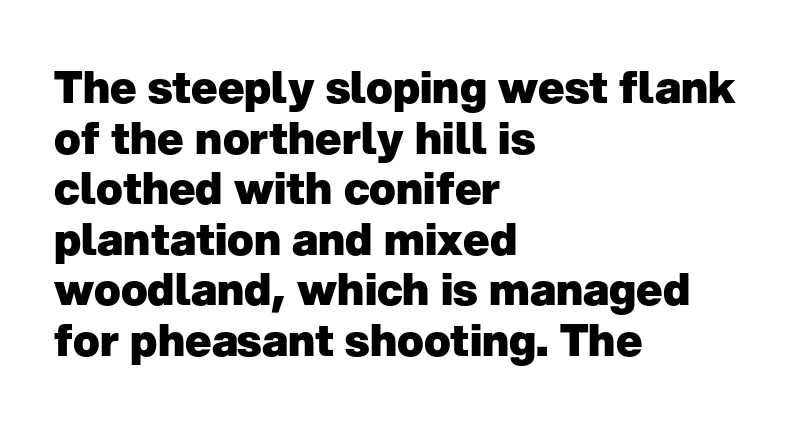
Q: Is the text bold? A: Yes.
Q: Is the text italic (slanted)? A: No, it is upright.
Q: Is the typeface a serif or a sans-serif typeface? A: Sans-serif.
Q: Is the text underlined? A: No.
Q: How is the paragraph aligned? A: Left-aligned.
Q: Is the spacing between letters normal or unusually wide? A: Normal.
Q: Is the spacing between lines tight, normal or loose? A: Tight.
Q: Width (condensed, normal, or wide)? A: Normal.
Q: Stroke contrast? A: Low.
Q: x-height? A: Medium.
Q: Monospaced? A: No.
